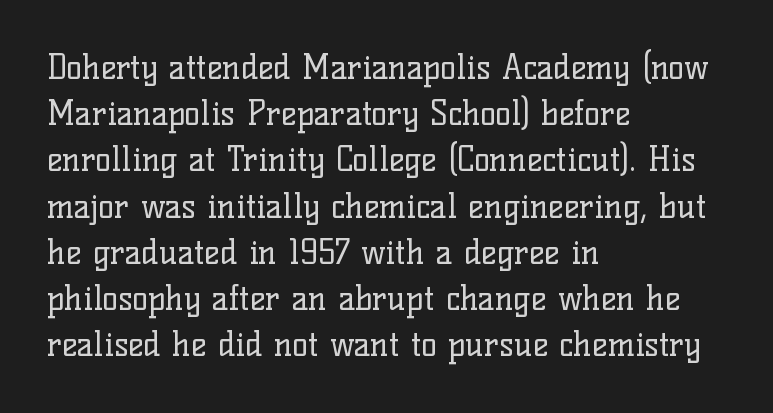
Q: Is the text bold? A: No.
Q: Is the text italic (slanted)? A: No, it is upright.
Q: Is the typeface a serif or a sans-serif typeface? A: Serif.
Q: Is the text underlined? A: No.
Q: How is the paragraph aligned? A: Left-aligned.
Q: Is the spacing between letters normal or unusually wide? A: Normal.
Q: Is the spacing between lines tight, normal or loose? A: Normal.
Q: Width (condensed, normal, or wide)? A: Normal.
Q: Stroke contrast? A: Low.
Q: x-height? A: Medium.
Q: Monospaced? A: No.
